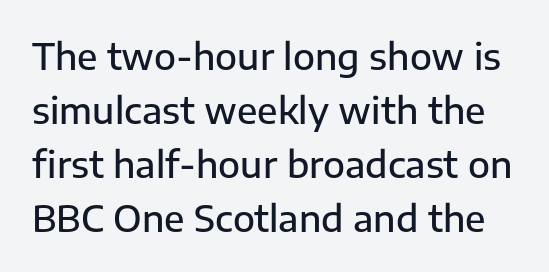
{"serif": "no", "italic": "no", "bold": "semi", "weight": "semibold", "width": "normal", "stroke_contrast": "low", "x_height": "medium", "monospaced": "no", "underline": "no", "line_spacing": "normal", "line_spacing_ratio": 1.5, "letter_spacing": "normal", "letter_spacing_em": 0.0, "glyph_px": 36}
